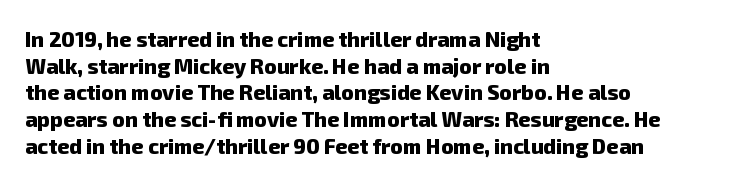
{"bold": "yes", "underline": "no", "align": "left", "line_spacing": "normal", "line_spacing_ratio": 1.27, "letter_spacing": "normal", "letter_spacing_em": 0.0, "glyph_px": 21}
